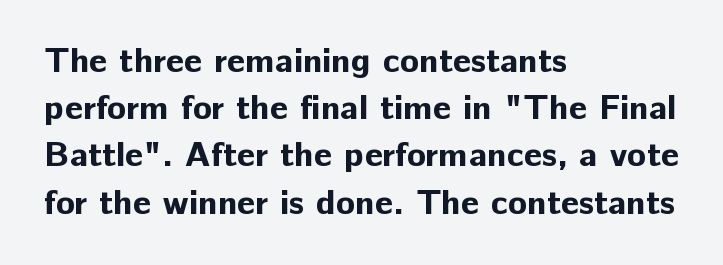
{"serif": "no", "italic": "no", "bold": "yes", "weight": "bold", "width": "normal", "stroke_contrast": "low", "x_height": "medium", "monospaced": "no", "underline": "no", "align": "left", "line_spacing": "normal", "line_spacing_ratio": 1.35, "letter_spacing": "normal", "letter_spacing_em": 0.0, "glyph_px": 35}
